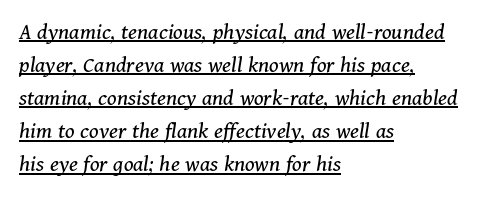
The image shows 24 px text type, italic (leaning right); set left-aligned, normal line spacing (1.38x), normal letter spacing, underlined.
